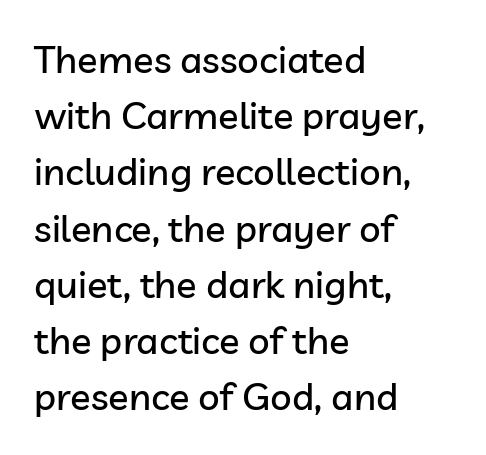
The image shows 38 px sans-serif type, upright; set left-aligned, normal line spacing (1.48x), normal letter spacing, not underlined; low stroke contrast and a medium x-height.
